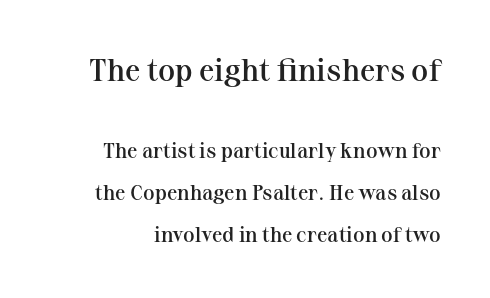
Character widths vary here, with narrow letters taking less room than wide ones. The specimen reads as upright at a glance. The block of text is sparse from top to bottom, with ample space between rows. This sample uses a serif face. Words appear dense and cohesive because spacing is normal.
